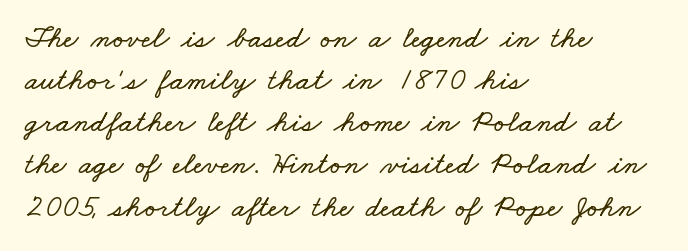
The image shows 31 px wide type; set left-aligned, normal line spacing (1.36x), normal letter spacing, not underlined; low stroke contrast and a small x-height.
